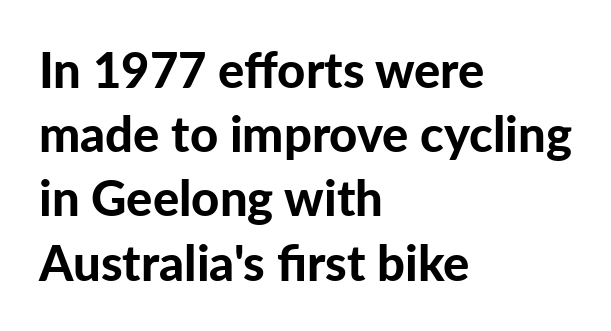
Q: Is the text bold? A: Yes.
Q: Is the text italic (slanted)? A: No, it is upright.
Q: Is the typeface a serif or a sans-serif typeface? A: Sans-serif.
Q: Is the text underlined? A: No.
Q: How is the paragraph aligned? A: Left-aligned.
Q: Is the spacing between letters normal or unusually wide? A: Normal.
Q: Is the spacing between lines tight, normal or loose? A: Normal.
Q: Width (condensed, normal, or wide)? A: Normal.
Q: Stroke contrast? A: Low.
Q: x-height? A: Medium.
Q: Monospaced? A: No.
